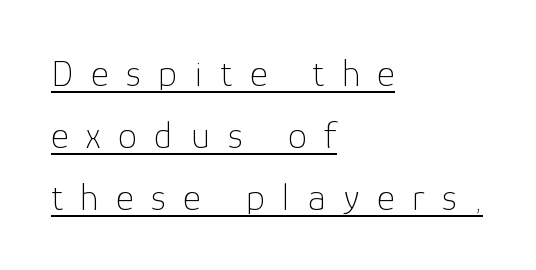
Q: Is the text bold? A: No.
Q: Is the text italic (slanted)? A: No, it is upright.
Q: Is the typeface a serif or a sans-serif typeface? A: Sans-serif.
Q: Is the text underlined? A: Yes.
Q: How is the paragraph aligned? A: Left-aligned.
Q: Is the spacing between letters normal or unusually wide? A: Unusually wide.
Q: Is the spacing between lines tight, normal or loose? A: Normal.
Q: Width (condensed, normal, or wide)? A: Normal.
Q: Stroke contrast? A: Low.
Q: x-height? A: Medium.
Q: Monospaced? A: No.
